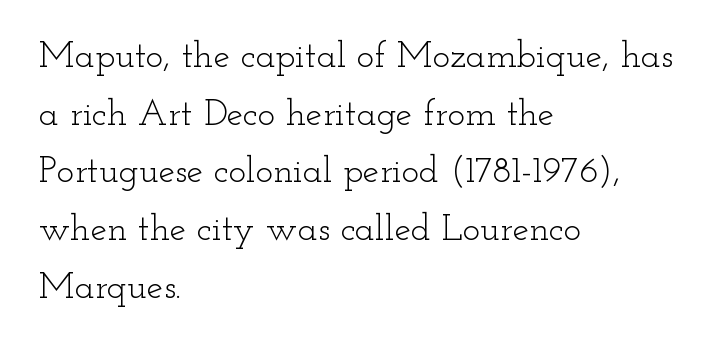
Q: Is the text bold? A: No.
Q: Is the text italic (slanted)? A: No, it is upright.
Q: Is the typeface a serif or a sans-serif typeface? A: Serif.
Q: Is the text underlined? A: No.
Q: How is the paragraph aligned? A: Left-aligned.
Q: Is the spacing between letters normal or unusually wide? A: Normal.
Q: Is the spacing between lines tight, normal or loose? A: Normal.
Q: Width (condensed, normal, or wide)? A: Wide.
Q: Stroke contrast? A: Low.
Q: x-height? A: Small.
Q: Monospaced? A: No.
